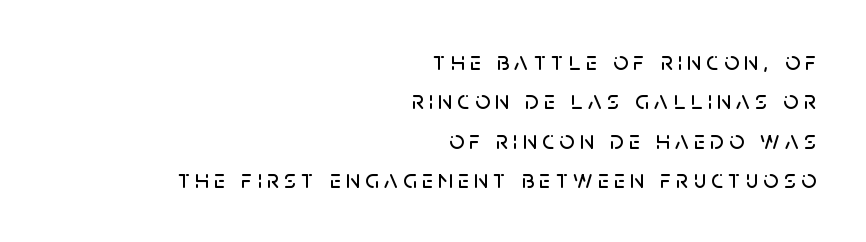
The image shows 26 px text type, upright; set right-aligned, normal line spacing (1.51x), unusually wide letter spacing (+0.2 em), not underlined.
